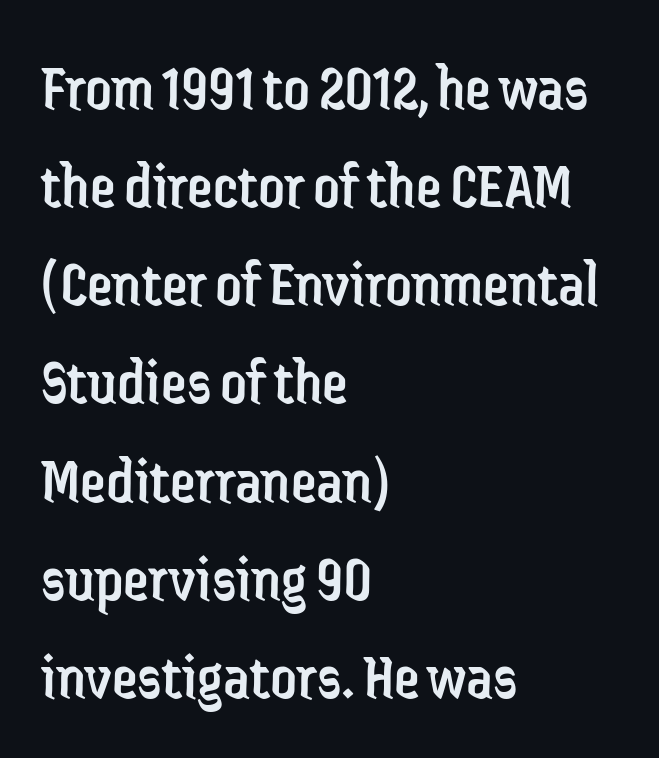
{"serif": "no", "italic": "no", "bold": "no", "weight": "regular", "width": "condensed", "stroke_contrast": "low", "x_height": "medium", "monospaced": "no", "underline": "no", "align": "left", "line_spacing": "normal", "line_spacing_ratio": 1.51, "letter_spacing": "normal", "letter_spacing_em": 0.0, "glyph_px": 65}
